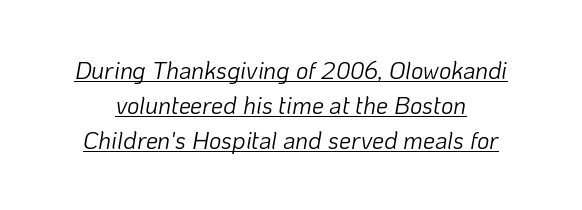
It's the slanting kind of type. The rendering uses a moderate line-height, typical for paragraphs. These lines keep a tight, regular rhythm from letter to letter. The sample's only ornament is a line tracing under the words. Weight: not bold — regular or lighter.
